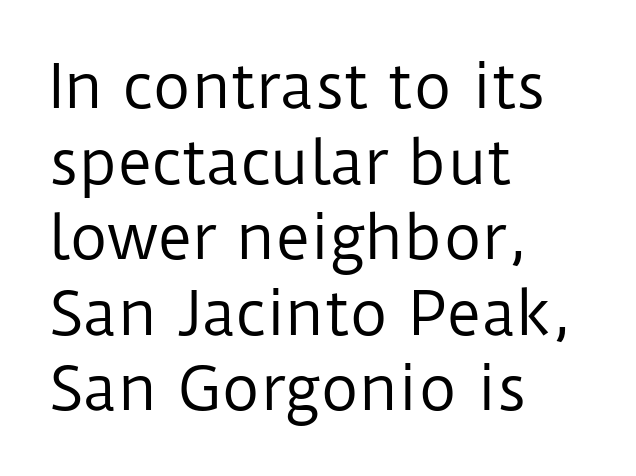
One-word summary of the alignment: left. Clear beneath every line of the passage. The passage shown has conventional tracking throughout. The font sits on the lighter half of the weight spectrum, regular included.
